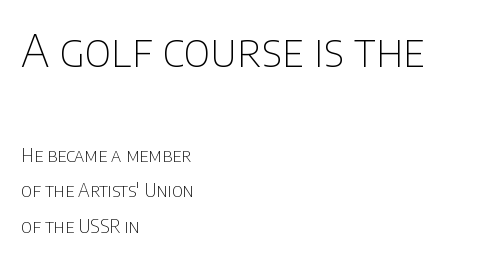
Q: Is the text bold? A: No.
Q: Is the text italic (slanted)? A: No, it is upright.
Q: Is the typeface a serif or a sans-serif typeface? A: Sans-serif.
Q: Is the text underlined? A: No.
Q: How is the paragraph aligned? A: Left-aligned.
Q: Is the spacing between letters normal or unusually wide? A: Normal.
Q: Is the spacing between lines tight, normal or loose? A: Loose.
Q: Which block of text is set in a larger size, the first (top) or the second (bottom)? A: The first (top) one.
Q: Width (condensed, normal, or wide)? A: Normal.
Q: Stroke contrast? A: Low.
Q: x-height? A: Large.
Q: Monospaced? A: No.
